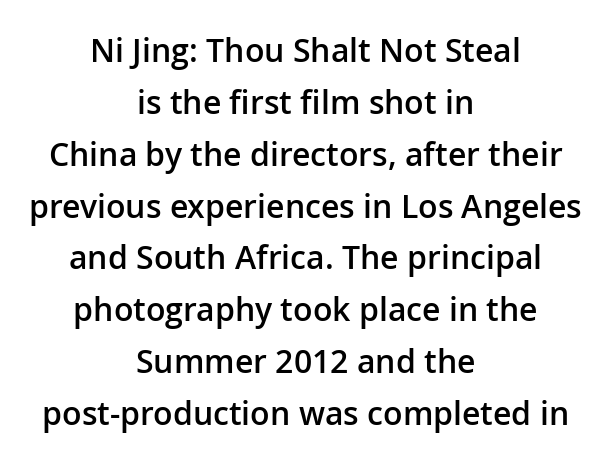
A clean baseline with only descenders dipping below it. This is moderately heavy type, rendered in semibold. Varying glyph widths throughout — classic text-font behaviour. The type family on display is of the sans-serif kind.
